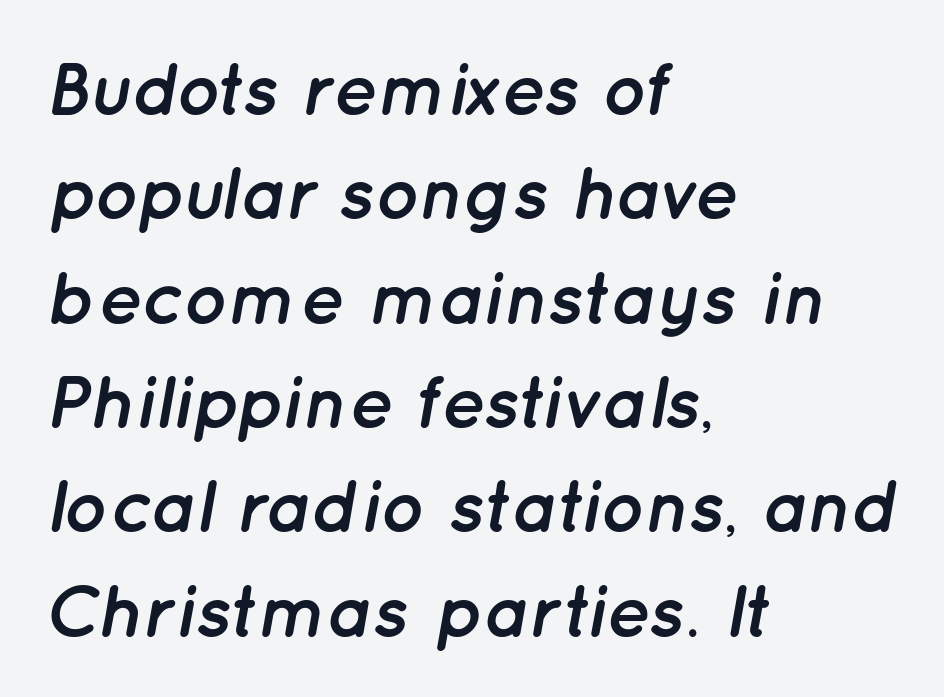
Q: Is the text bold? A: Yes.
Q: Is the text italic (slanted)? A: Yes, it leans right by about 12 degrees.
Q: Is the text underlined? A: No.
Q: How is the paragraph aligned? A: Left-aligned.
Q: Is the spacing between letters normal or unusually wide? A: Normal.
Q: Is the spacing between lines tight, normal or loose? A: Normal.
Q: Width (condensed, normal, or wide)? A: Normal.
Q: Stroke contrast? A: Low.
Q: x-height? A: Medium.
Q: Monospaced? A: No.
